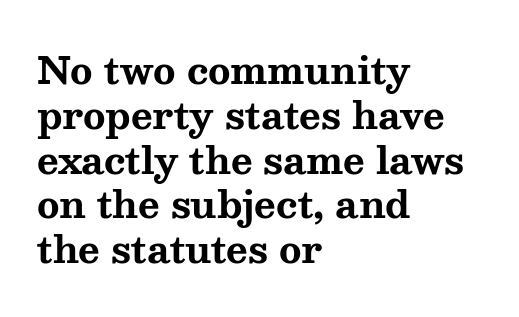
Q: Is the text bold? A: Yes.
Q: Is the text italic (slanted)? A: No, it is upright.
Q: Is the typeface a serif or a sans-serif typeface? A: Serif.
Q: Is the text underlined? A: No.
Q: How is the paragraph aligned? A: Left-aligned.
Q: Is the spacing between letters normal or unusually wide? A: Normal.
Q: Width (condensed, normal, or wide)? A: Wide.
Q: Stroke contrast? A: Medium.
Q: x-height? A: Medium.
Q: Monospaced? A: No.
